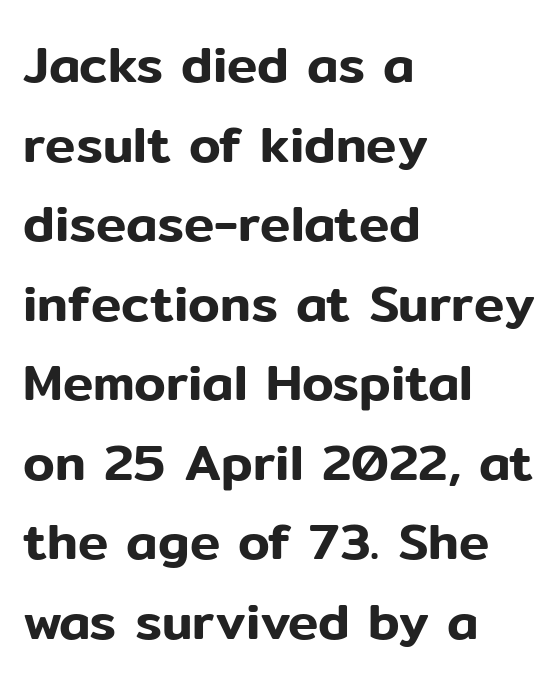
{"serif": "no", "italic": "no", "width": "normal", "stroke_contrast": "low", "x_height": "medium", "monospaced": "no", "underline": "no", "align": "left", "line_spacing": "normal", "line_spacing_ratio": 1.56, "letter_spacing": "normal", "letter_spacing_em": 0.0, "glyph_px": 51}
